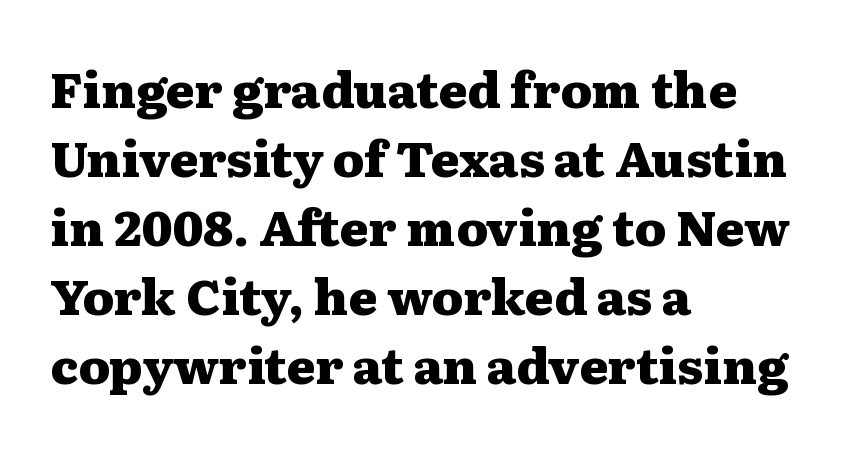
The image shows 49 px heavy, wide serif type, upright; set left-aligned, normal line spacing (1.41x), normal letter spacing, not underlined; medium stroke contrast and a medium x-height.
